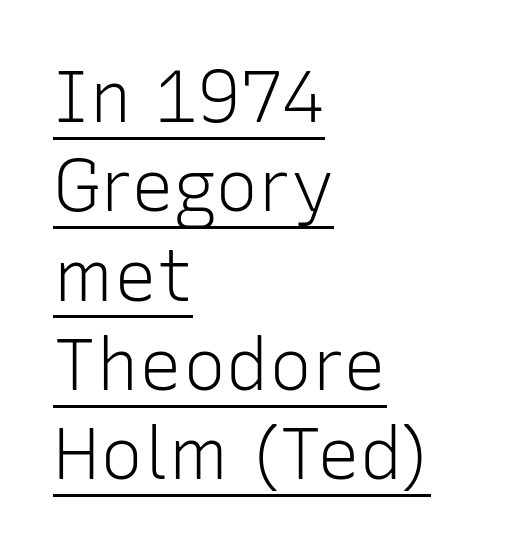
The image shows 72 px light sans-serif type, upright; set left-aligned, line spacing 1.24x, normal letter spacing, underlined; low stroke contrast and a medium x-height.
